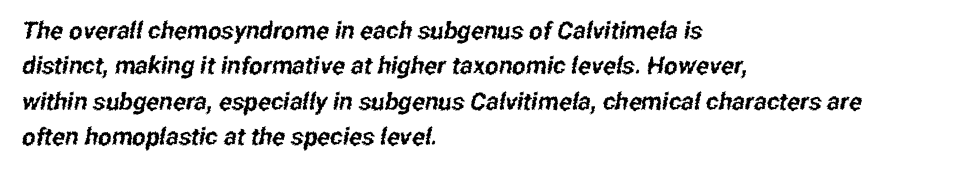
{"underline": "no", "align": "left", "line_spacing": "normal", "line_spacing_ratio": 1.47, "letter_spacing": "normal", "letter_spacing_em": 0.0, "glyph_px": 24}
